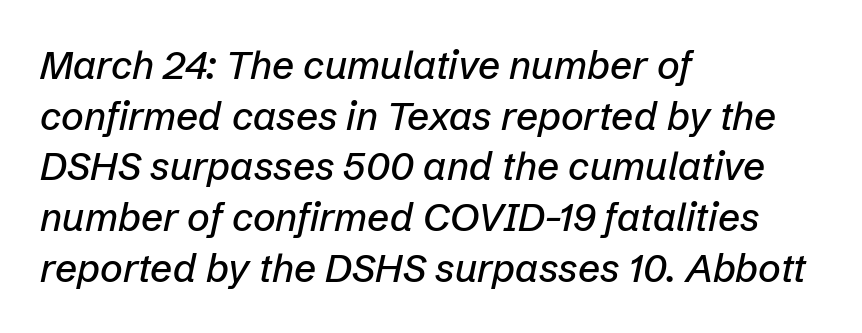
The image shows 39 px text type, italic (leaning right); set left-aligned, normal line spacing (1.3x), normal letter spacing, not underlined; low stroke contrast and a medium x-height.
